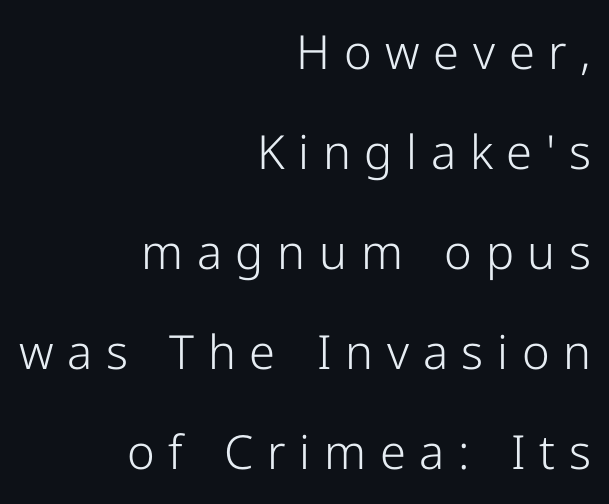
Q: Is the text bold? A: No.
Q: Is the text italic (slanted)? A: No, it is upright.
Q: Is the typeface a serif or a sans-serif typeface? A: Sans-serif.
Q: Is the text underlined? A: No.
Q: How is the paragraph aligned? A: Right-aligned.
Q: Is the spacing between letters normal or unusually wide? A: Unusually wide.
Q: Is the spacing between lines tight, normal or loose? A: Loose.
Q: Width (condensed, normal, or wide)? A: Normal.
Q: Stroke contrast? A: Low.
Q: x-height? A: Medium.
Q: Monospaced? A: No.
